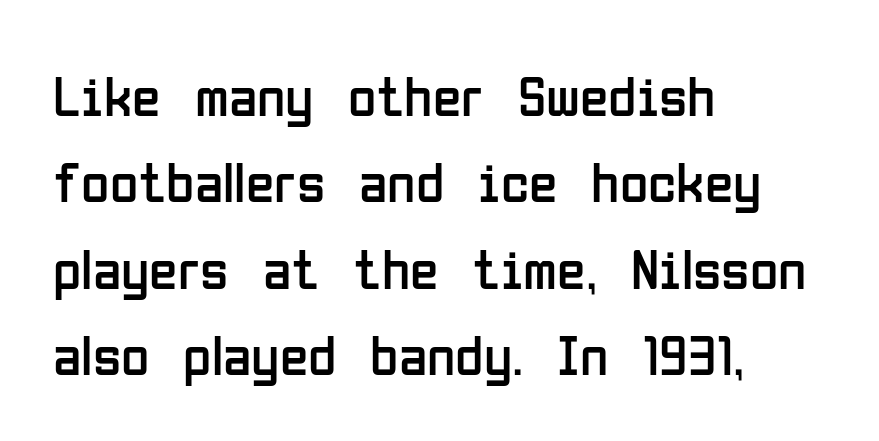
The image shows 58 px regular-weight, condensed sans-serif type, upright; set left-aligned, normal line spacing (1.49x), normal letter spacing, not underlined; low stroke contrast and a medium x-height.
